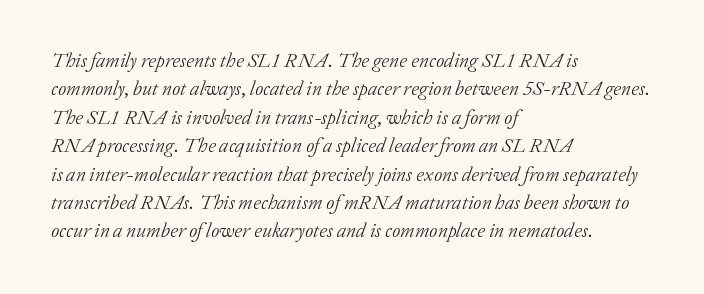
Letters have the restrained weight of plain body copy at most. What's the leading like? Ordinary, nothing unusual. The typesetter chose a ragged-right arrangement here. Characters follow at the spacing the type designer built in.
